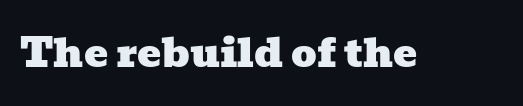
Each word holds together tightly as a unit, with standard inter-letter gaps. The font family rendered here belongs to the serif group. Each letter keeps its own natural width here, so spacing adapts to shape. Clear beneath every line of the passage.
